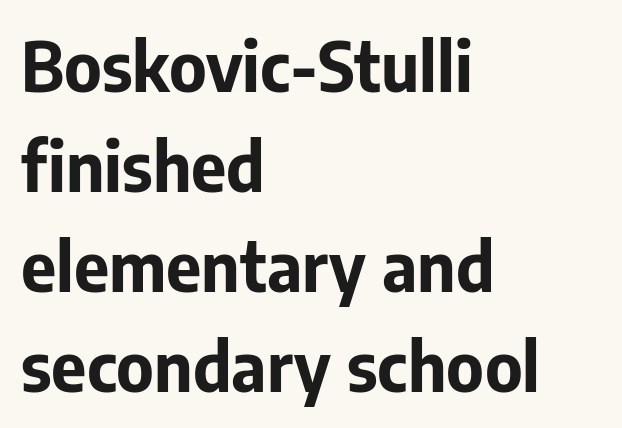
The image shows 68 px bold sans-serif type, upright; set left-aligned, normal line spacing (1.47x), normal letter spacing, not underlined; low stroke contrast and a medium x-height.
